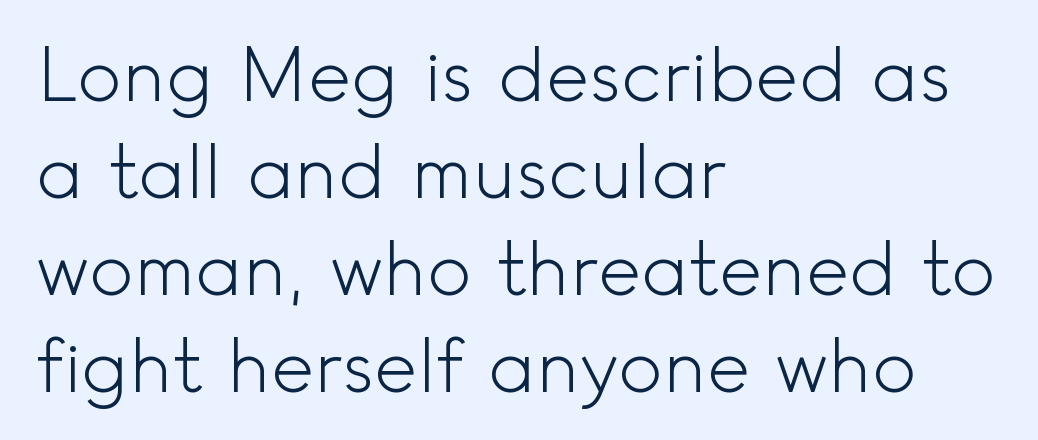
Q: Is the text bold? A: No.
Q: Is the text italic (slanted)? A: No, it is upright.
Q: Is the typeface a serif or a sans-serif typeface? A: Sans-serif.
Q: Is the text underlined? A: No.
Q: How is the paragraph aligned? A: Left-aligned.
Q: Is the spacing between letters normal or unusually wide? A: Normal.
Q: Is the spacing between lines tight, normal or loose? A: Normal.
Q: Width (condensed, normal, or wide)? A: Normal.
Q: x-height? A: Small.
Q: Monospaced? A: No.
